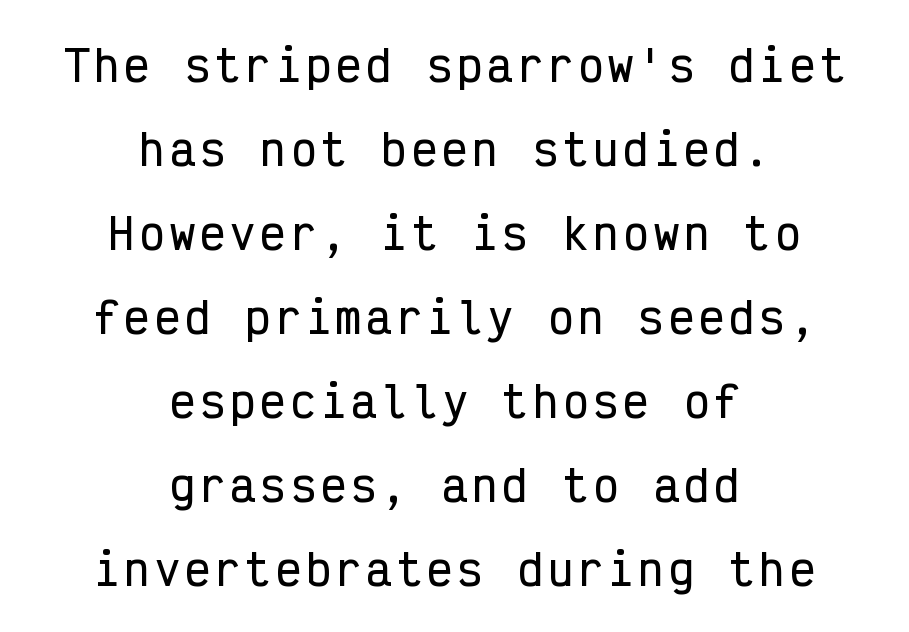
The image shows 42 px condensed sans-serif type, upright, monospaced; set centered, loose line spacing (2.0x), not underlined; low stroke contrast and a medium x-height.
